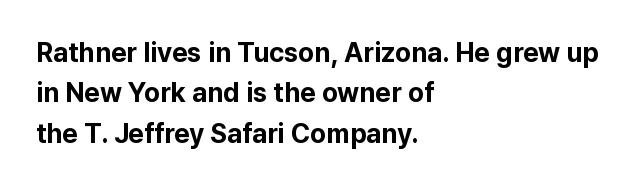
Q: Is the text bold? A: Yes.
Q: Is the text italic (slanted)? A: No, it is upright.
Q: Is the text underlined? A: No.
Q: How is the paragraph aligned? A: Left-aligned.
Q: Is the spacing between letters normal or unusually wide? A: Normal.
Q: Is the spacing between lines tight, normal or loose? A: Normal.
